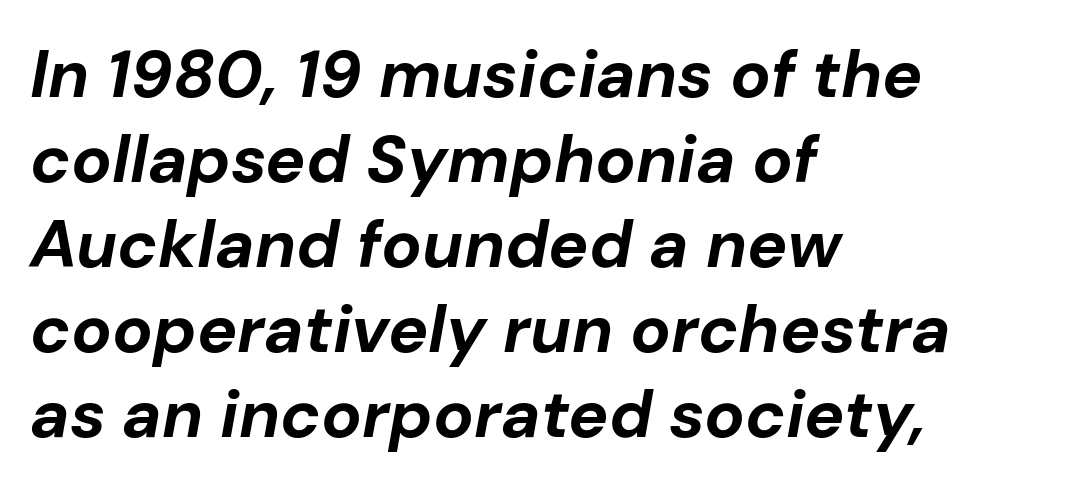
{"italic": "yes", "lean": "right", "slant_degrees": 10, "bold": "yes", "weight": "bold", "width": "normal", "stroke_contrast": "low", "x_height": "medium", "monospaced": "no", "underline": "no", "align": "left", "line_spacing": "normal", "line_spacing_ratio": 1.27, "letter_spacing": "normal", "letter_spacing_em": 0.0, "glyph_px": 67}
